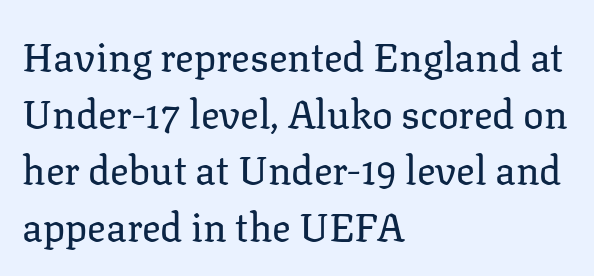
A typesetter would call this proportional, since set widths differ per character. Italic: no, the glyphs are upright roman. Each word holds together tightly as a unit, with standard inter-letter gaps. Decoration check: the copy has no underline. The compositor pushed each line to the left boundary. Each new line begins a customary step beneath the previous one.
